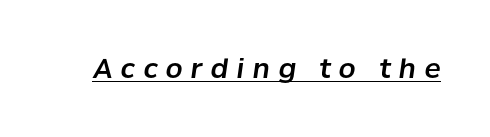
This rendering widens character spacing well past its baseline value. These lines were composed using italics. Beneath each row of characters lies a ruled line.
